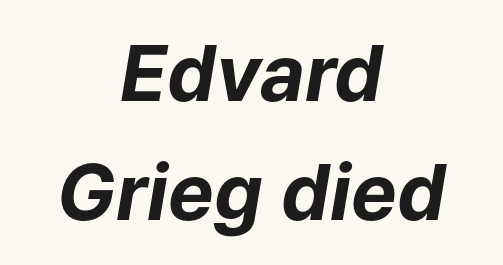
Q: Is the text bold? A: Yes.
Q: Is the text italic (slanted)? A: Yes, it leans right by about 9 degrees.
Q: Is the text underlined? A: No.
Q: How is the paragraph aligned? A: Centered.
Q: Is the spacing between letters normal or unusually wide? A: Normal.
Q: Is the spacing between lines tight, normal or loose? A: Normal.
Q: Width (condensed, normal, or wide)? A: Normal.
Q: Stroke contrast? A: Low.
Q: x-height? A: Medium.
Q: Monospaced? A: No.
